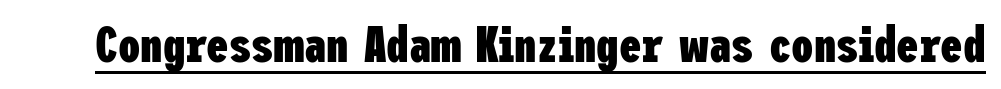
The image shows 50 px heavy, condensed sans-serif type, upright; set normal letter spacing, underlined; low stroke contrast and a medium x-height.
